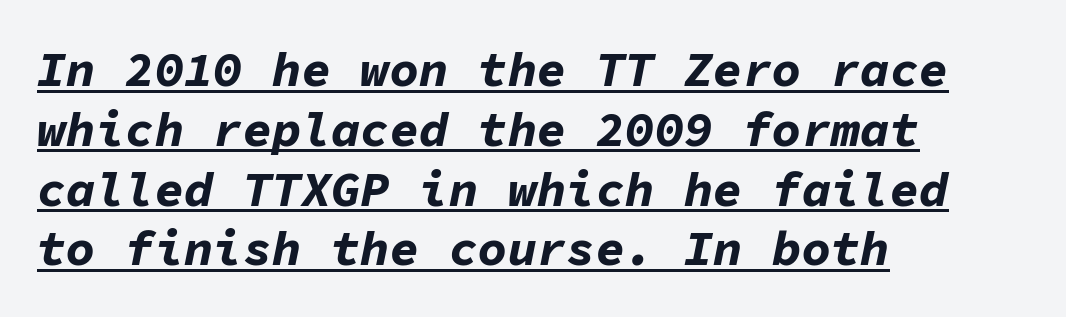
Q: Is the text bold? A: Yes.
Q: Is the text italic (slanted)? A: Yes, it leans right by about 11 degrees.
Q: Is the text underlined? A: Yes.
Q: How is the paragraph aligned? A: Left-aligned.
Q: Is the spacing between letters normal or unusually wide? A: Normal.
Q: Width (condensed, normal, or wide)? A: Normal.
Q: Stroke contrast? A: Low.
Q: x-height? A: Medium.
Q: Monospaced? A: Yes.
